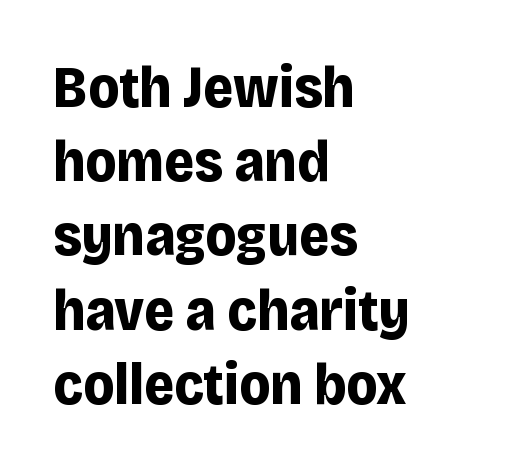
Q: Is the text bold? A: Yes.
Q: Is the text italic (slanted)? A: No, it is upright.
Q: Is the typeface a serif or a sans-serif typeface? A: Sans-serif.
Q: Is the text underlined? A: No.
Q: How is the paragraph aligned? A: Left-aligned.
Q: Is the spacing between letters normal or unusually wide? A: Normal.
Q: Is the spacing between lines tight, normal or loose? A: Normal.
Q: Width (condensed, normal, or wide)? A: Normal.
Q: Stroke contrast? A: Low.
Q: x-height? A: Large.
Q: Monospaced? A: No.
